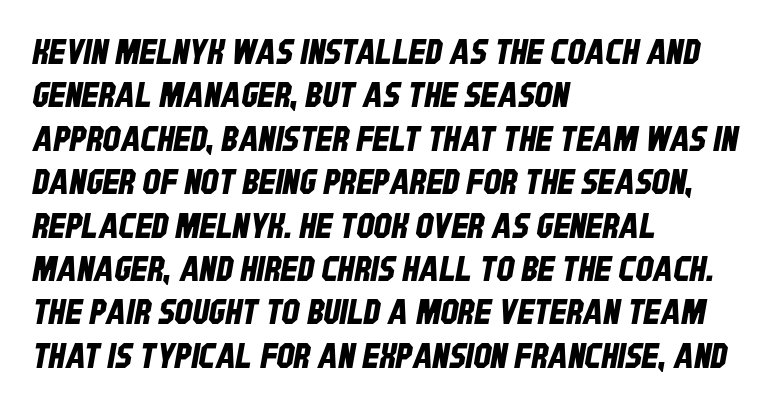
Default kerning and tracking; the words read as compact shapes. Here the designer chose a conventional face with non-uniform glyph widths. Plain, unruled lines of type. These lines are composed in type without serifs. The ragged edge is on the right, which tells us the setting is flush left.
